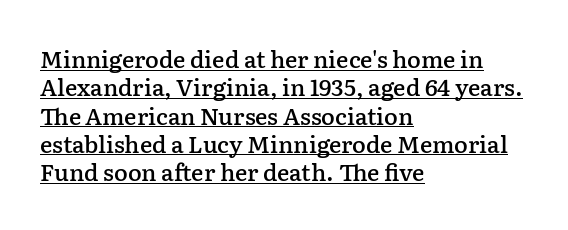
The image shows 23 px text type, upright; set left-aligned, line spacing 1.23x, normal letter spacing, underlined.
